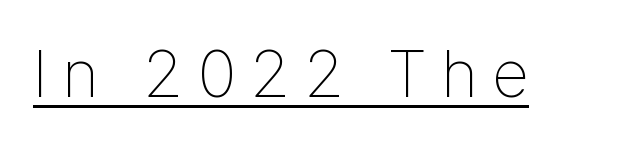
Does the lettering tilt? It doesn't — this is upright. The face looks like a standard text weight, possibly lighter. Looks like regular typesetting: each glyph gets only the width it needs. The face used here is rendered with a markedly widened letterfit. To sum up the face: it is a sans, with no serifs.
